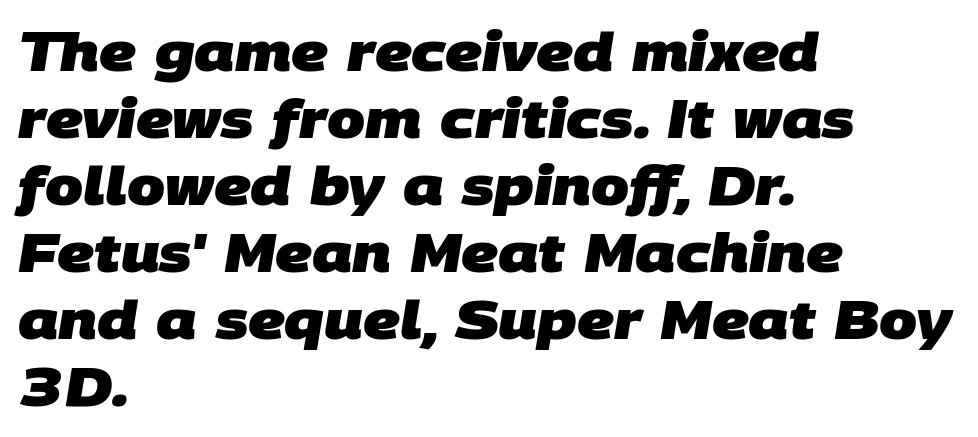
There is no visible air inserted between adjacent glyphs. Does the weight exceed regular? Yes, all the way to bold. Caption: multi-line text, flush left, ragged right. Each letter keeps its own natural width here, so spacing adapts to shape. Each row of text sits above clean, open space. This rendering employs a face without finishing strokes, i.e., a sans-serif.
